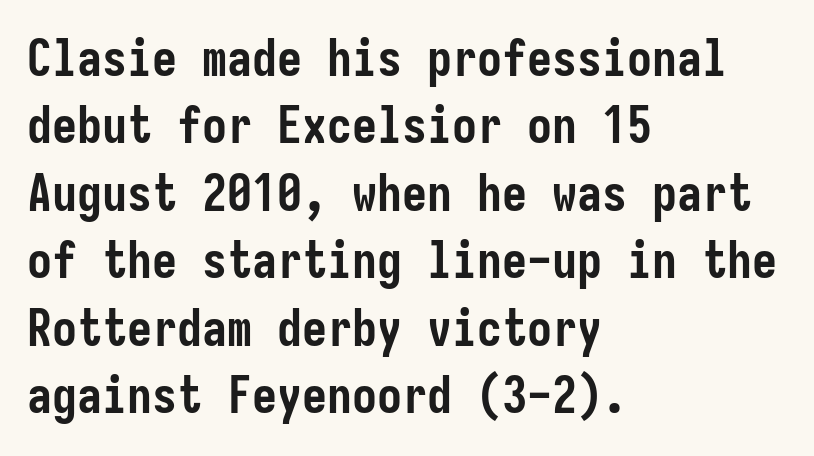
Q: Is the text bold? A: Yes.
Q: Is the text italic (slanted)? A: No, it is upright.
Q: Is the typeface a serif or a sans-serif typeface? A: Sans-serif.
Q: Is the text underlined? A: No.
Q: How is the paragraph aligned? A: Left-aligned.
Q: Is the spacing between letters normal or unusually wide? A: Normal.
Q: Is the spacing between lines tight, normal or loose? A: Normal.
Q: Width (condensed, normal, or wide)? A: Condensed.
Q: Stroke contrast? A: Low.
Q: x-height? A: Medium.
